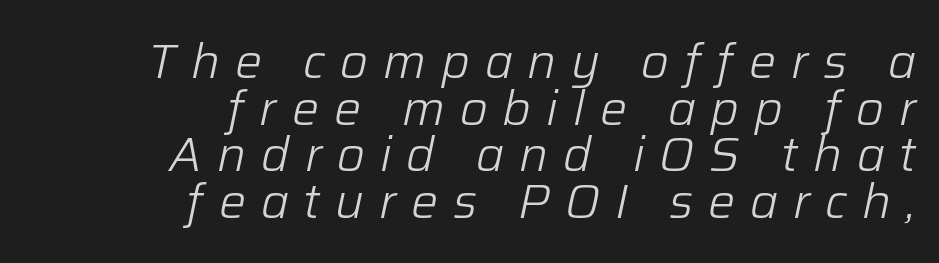
Q: Is the text bold? A: No.
Q: Is the text italic (slanted)? A: Yes, it leans right by about 12 degrees.
Q: Is the text underlined? A: No.
Q: How is the paragraph aligned? A: Right-aligned.
Q: Is the spacing between letters normal or unusually wide? A: Unusually wide.
Q: Is the spacing between lines tight, normal or loose? A: Tight.
Q: Width (condensed, normal, or wide)? A: Normal.
Q: Stroke contrast? A: Low.
Q: x-height? A: Medium.
Q: Monospaced? A: No.
